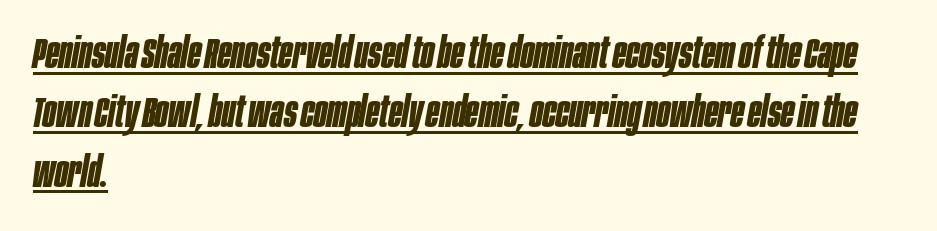
Q: Is the text bold? A: Yes.
Q: Is the text italic (slanted)? A: Yes, it leans right by about 10 degrees.
Q: Is the text underlined? A: Yes.
Q: How is the paragraph aligned? A: Left-aligned.
Q: Is the spacing between letters normal or unusually wide? A: Normal.
Q: Is the spacing between lines tight, normal or loose? A: Normal.
Q: Width (condensed, normal, or wide)? A: Condensed.
Q: Stroke contrast? A: Low.
Q: x-height? A: Large.
Q: Monospaced? A: No.
